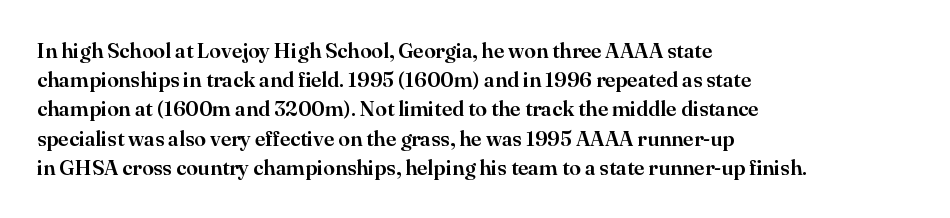
{"italic": "no", "underline": "no", "align": "left", "line_spacing": "normal", "line_spacing_ratio": 1.39, "letter_spacing": "normal", "letter_spacing_em": 0.0, "glyph_px": 21}
